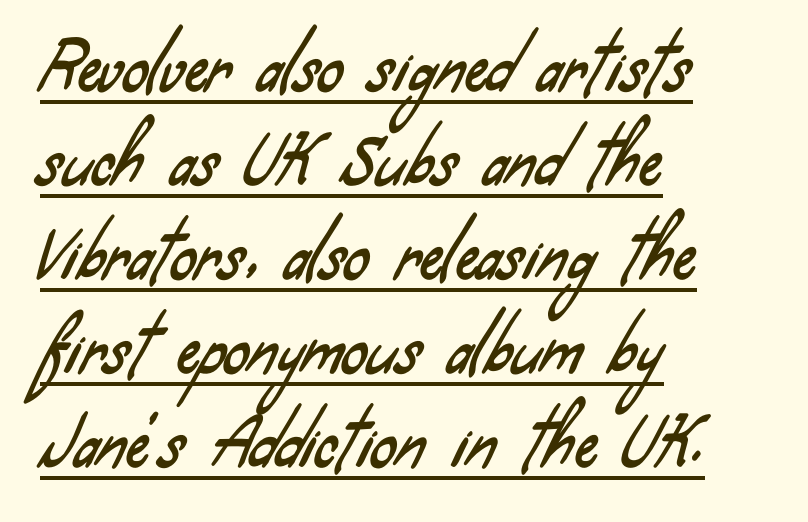
{"serif": "no", "width": "condensed", "stroke_contrast": "low", "x_height": "small", "monospaced": "no", "underline": "yes", "align": "left", "line_spacing": "normal", "line_spacing_ratio": 1.47, "letter_spacing": "normal", "letter_spacing_em": 0.0, "glyph_px": 64}
